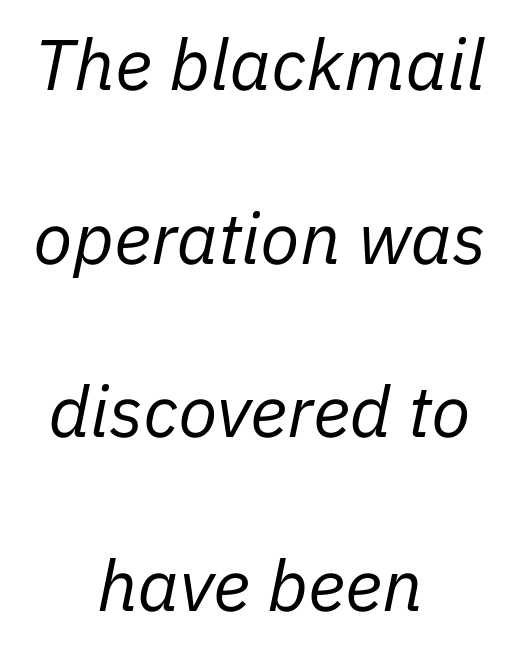
{"italic": "yes", "lean": "right", "slant_degrees": 11, "bold": "no", "weight": "regular", "width": "normal", "stroke_contrast": "low", "x_height": "medium", "monospaced": "no", "underline": "no", "align": "center", "line_spacing": "loose", "line_spacing_ratio": 2.41, "letter_spacing": "normal", "letter_spacing_em": 0.0, "glyph_px": 72}
